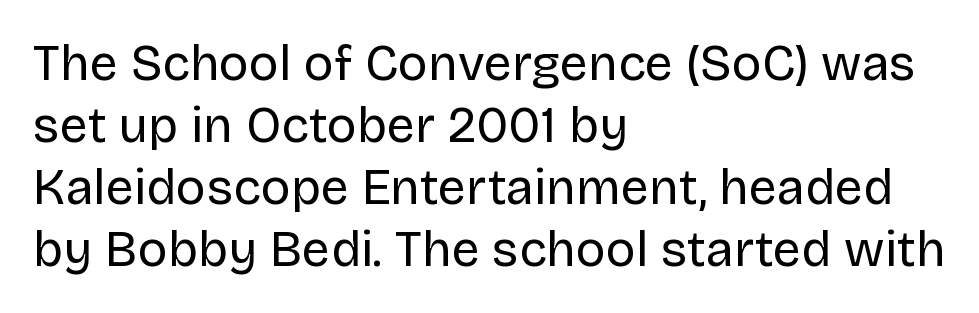
The image shows 50 px regular-weight sans-serif type, upright; set left-aligned, line spacing 1.24x, normal letter spacing, not underlined; low stroke contrast and a large x-height.
